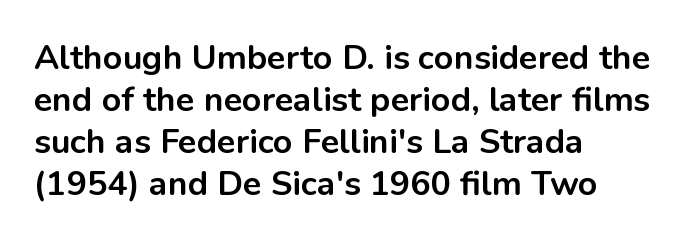
{"serif": "no", "italic": "no", "bold": "yes", "weight": "bold", "width": "normal", "stroke_contrast": "low", "x_height": "medium", "monospaced": "no", "underline": "no", "align": "left", "line_spacing_ratio": 1.24, "letter_spacing": "normal", "letter_spacing_em": 0.0, "glyph_px": 34}
